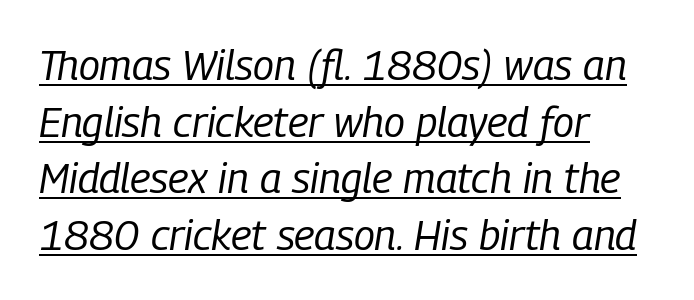
The letters advance in unequal steps, a hallmark of proportional type. Between one letter and the next there's only the usual sliver of space. Stems here are at most as thick as an everyday book face. What decoration does the sample have? An underline. Is the block centered? No — it sits flush against the left margin.
